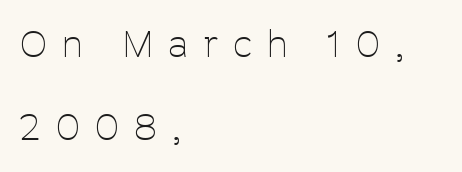
{"serif": "no", "italic": "no", "bold": "no", "weight": "thin", "width": "condensed", "stroke_contrast": "low", "x_height": "medium", "monospaced": "no", "underline": "no", "align": "left", "line_spacing": "loose", "line_spacing_ratio": 2.31, "letter_spacing": "wide", "letter_spacing_em": 0.44, "glyph_px": 36}
